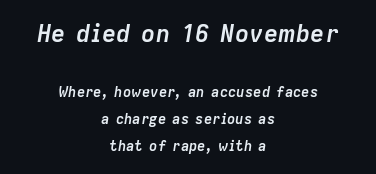
The image shows 24 px bold type, italic (leaning right); set centered, loose line spacing (1.92x), normal letter spacing, not underlined; the first (top) block is 1.71x larger.
